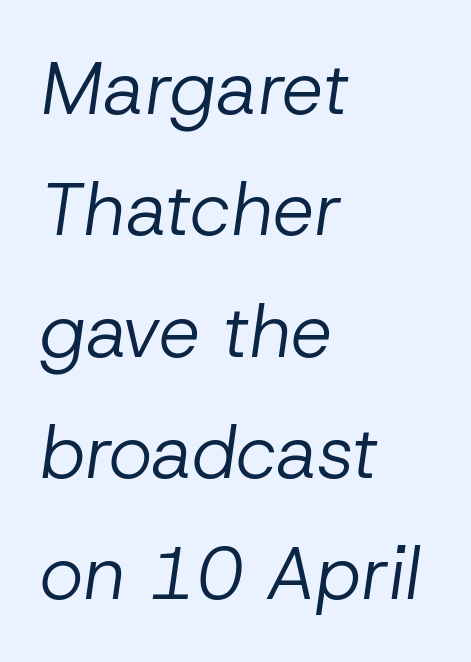
The image shows 74 px regular-weight type, italic (leaning right); set left-aligned, normal line spacing (1.64x), normal letter spacing, not underlined; low stroke contrast and a medium x-height.
